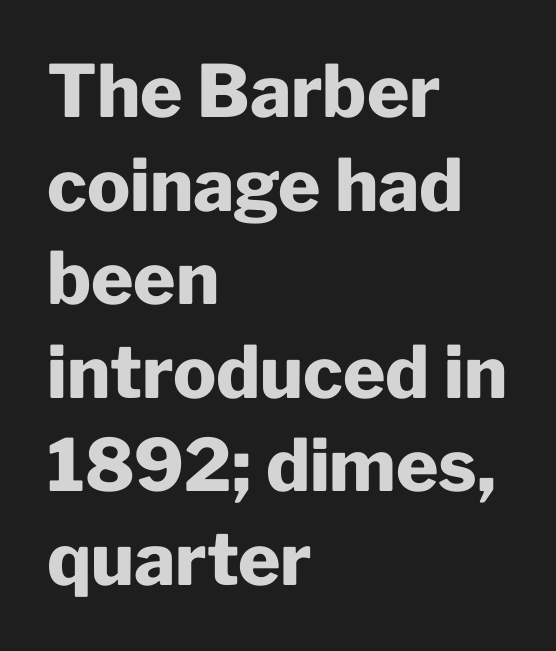
The image shows 72 px heavy sans-serif type, upright; set left-aligned, normal line spacing (1.3x), normal letter spacing, not underlined; low stroke contrast and a medium x-height.
